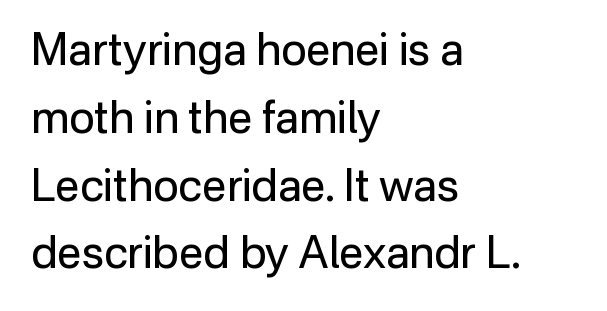
The image shows 44 px regular-weight sans-serif type, upright; set left-aligned, normal line spacing (1.54x), normal letter spacing, not underlined; low stroke contrast and a medium x-height.
